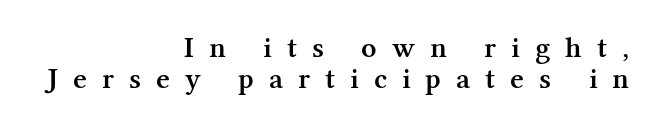
{"serif": "yes", "italic": "no", "bold": "semi", "weight": "semibold", "width": "normal", "stroke_contrast": "medium", "x_height": "medium", "monospaced": "no", "underline": "no", "align": "right", "line_spacing": "tight", "line_spacing_ratio": 1.04, "letter_spacing": "wide", "letter_spacing_em": 0.5, "glyph_px": 30}
